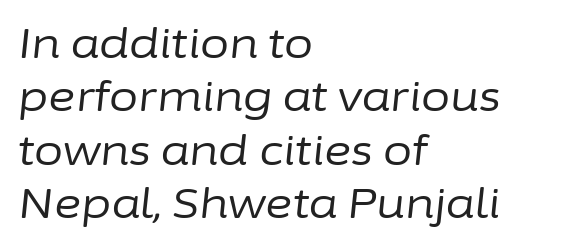
The glyphs look as if they've been sheared to an angle. Compared with typical paragraphs, the rows here are spaced about the same. This reads as an unemphasized weight, regular at the heaviest. The words here are not underlined.
